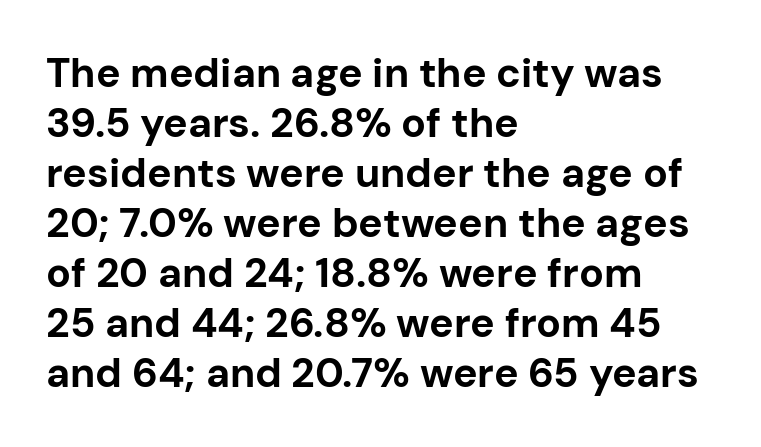
{"serif": "no", "italic": "no", "bold": "yes", "weight": "bold", "width": "normal", "stroke_contrast": "low", "x_height": "medium", "monospaced": "no", "underline": "no", "align": "left", "line_spacing_ratio": 1.22, "letter_spacing": "normal", "letter_spacing_em": 0.0, "glyph_px": 41}
